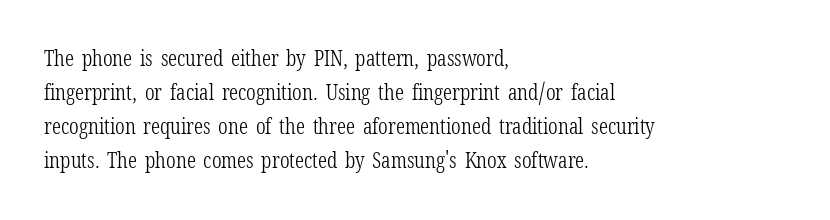
{"italic": "no", "bold": "no", "underline": "no", "align": "left", "line_spacing": "normal", "line_spacing_ratio": 1.55, "letter_spacing": "normal", "letter_spacing_em": 0.0, "glyph_px": 22}
